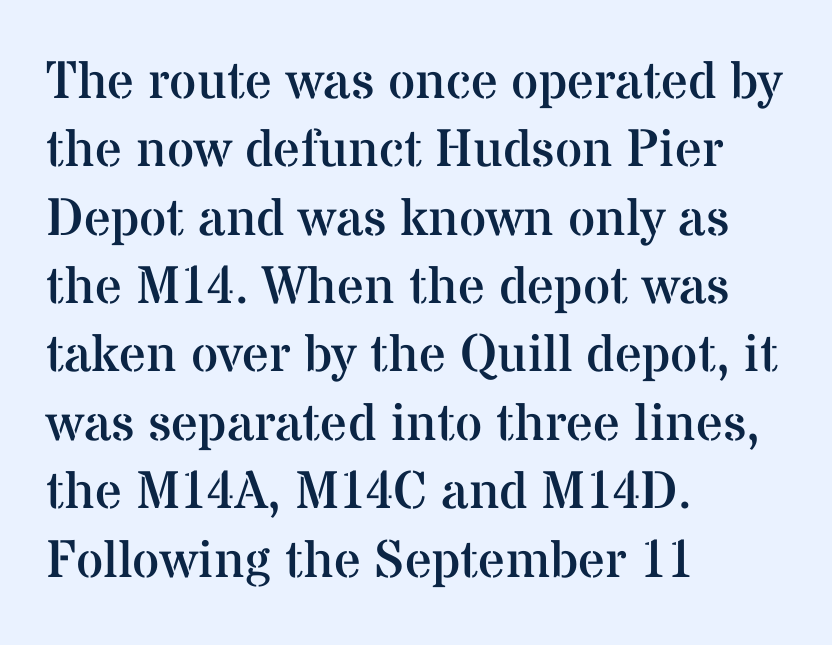
{"serif": "yes", "italic": "no", "bold": "no", "weight": "regular", "width": "normal", "stroke_contrast": "medium", "x_height": "medium", "monospaced": "no", "underline": "no", "align": "left", "line_spacing": "normal", "line_spacing_ratio": 1.29, "letter_spacing": "normal", "letter_spacing_em": 0.0, "glyph_px": 53}
